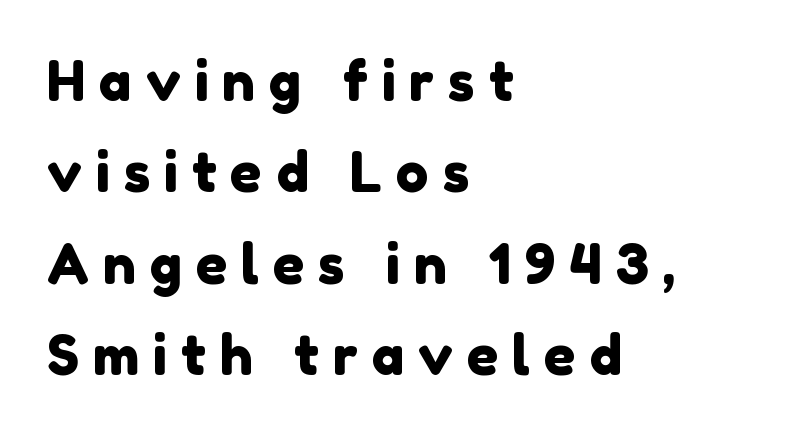
The image shows 55 px sans-serif type; set left-aligned, normal line spacing (1.66x), unusually wide letter spacing (+0.25 em), not underlined; low stroke contrast and a medium x-height.
